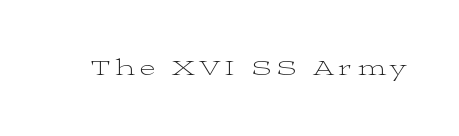
Q: Is the text bold? A: No.
Q: Is the text italic (slanted)? A: No, it is upright.
Q: Is the text underlined? A: No.
Q: Is the spacing between letters normal or unusually wide? A: Unusually wide.
